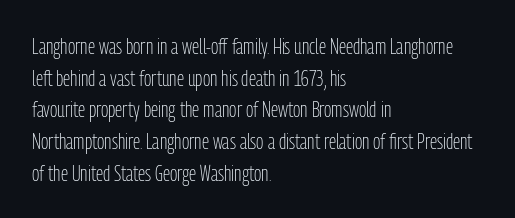
The image shows 22 px text type, upright; set left-aligned, normal line spacing (1.44x), normal letter spacing, not underlined.
